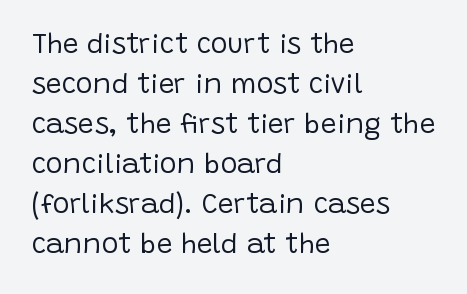
In terms of leading, this rendering sits right in the middle. Short note: letters normally spaced. This is sans-serif lettering, the kind often seen on screens and signage. If you drew a ruler down the left edge, every line would touch it. Rule under the text: the space is simply empty.
